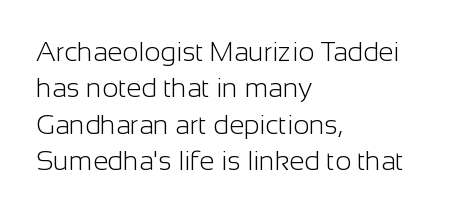
{"italic": "no", "bold": "no", "underline": "no", "align": "left", "line_spacing": "normal", "line_spacing_ratio": 1.35, "letter_spacing": "normal", "letter_spacing_em": 0.0, "glyph_px": 27}
